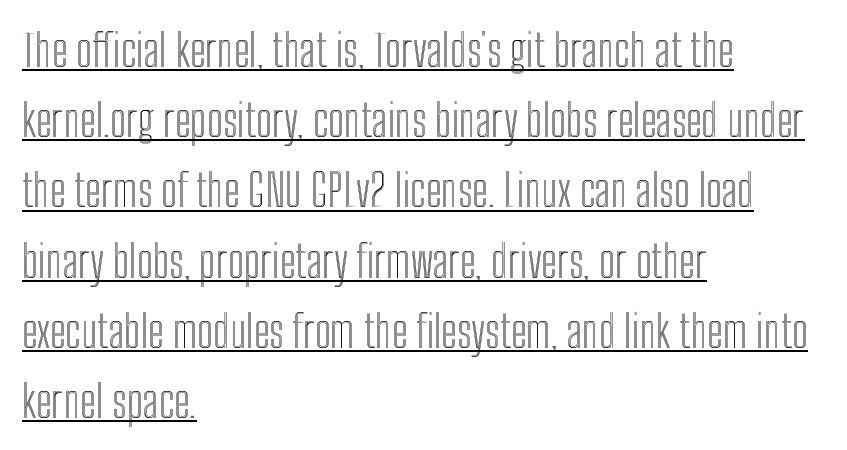
{"italic": "no", "width": "condensed", "x_height": "medium", "monospaced": "no", "underline": "yes", "align": "left", "line_spacing": "normal", "line_spacing_ratio": 1.56, "letter_spacing": "normal", "letter_spacing_em": 0.0, "glyph_px": 45}
